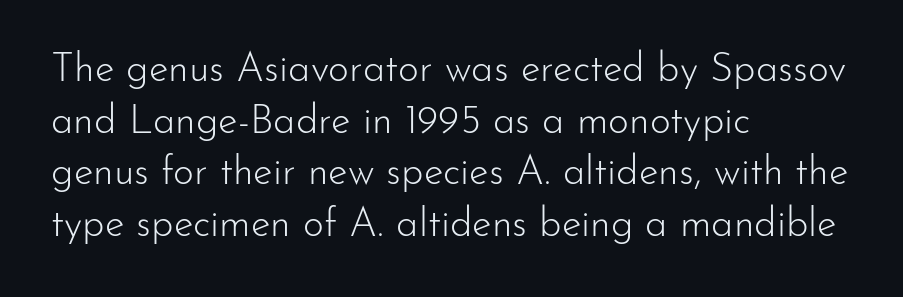
{"serif": "no", "italic": "no", "bold": "no", "weight": "light", "width": "normal", "stroke_contrast": "low", "x_height": "small", "monospaced": "no", "underline": "no", "align": "left", "line_spacing": "normal", "line_spacing_ratio": 1.29, "letter_spacing": "normal", "letter_spacing_em": 0.0, "glyph_px": 40}
